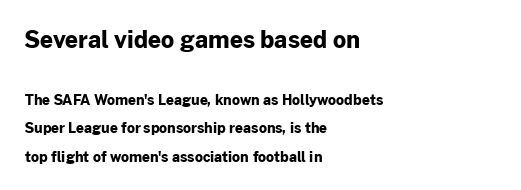
The image shows 23 px bold type, upright; set left-aligned, loose line spacing (2.05x), normal letter spacing, not underlined; the first (top) block is 1.64x larger.
